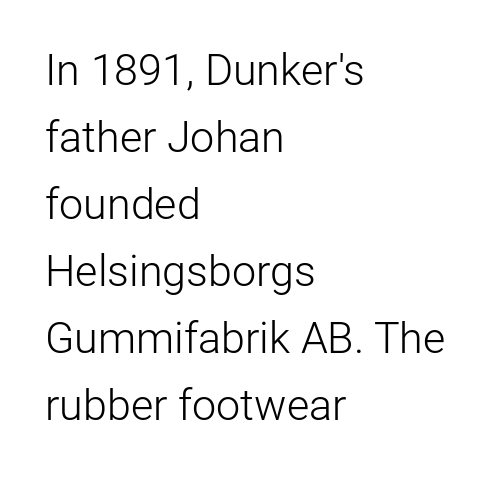
{"serif": "no", "italic": "no", "bold": "no", "weight": "light", "width": "normal", "stroke_contrast": "low", "x_height": "medium", "monospaced": "no", "underline": "no", "align": "left", "line_spacing": "normal", "line_spacing_ratio": 1.56, "letter_spacing": "normal", "letter_spacing_em": 0.0, "glyph_px": 43}
